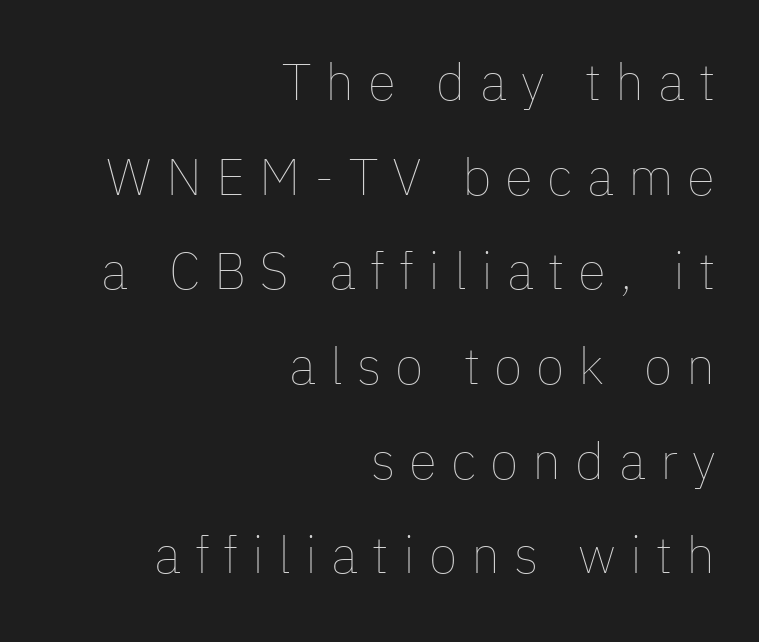
The image shows 52 px thin type, upright; set right-aligned, line spacing 1.82x, unusually wide letter spacing (+0.27 em), not underlined; low stroke contrast and a medium x-height.
